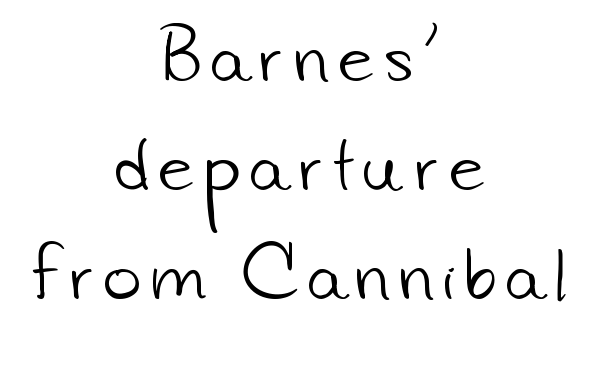
{"serif": "no", "bold": "no", "weight": "light", "width": "normal", "stroke_contrast": "low", "x_height": "small", "monospaced": "no", "underline": "no", "align": "center", "line_spacing": "normal", "line_spacing_ratio": 1.68, "glyph_px": 65}
